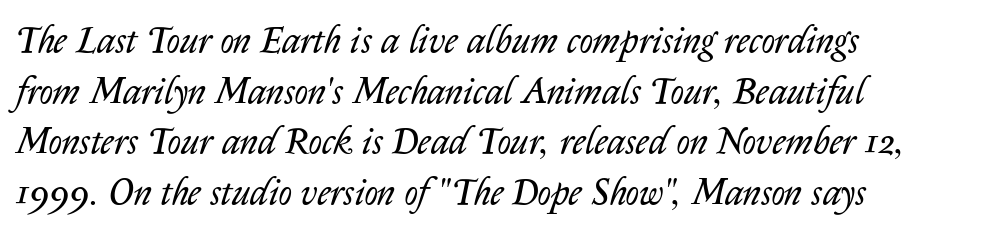
The image shows 37 px regular-weight type, italic (leaning right); set left-aligned, normal line spacing (1.37x), normal letter spacing, not underlined; low stroke contrast and a medium x-height.
